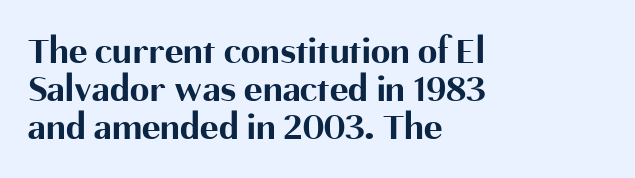
Ordinary non-slanted type is in use. Heft: maximum for text — a bold. Leading is clearly below the norm, producing a dense column. Character widths vary here, with narrow letters taking less room than wide ones. This rendering uses left alignment, leaving the right contour irregular.
